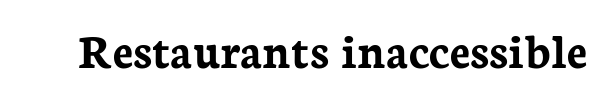
The image shows 50 px semibold serif type, upright; set normal letter spacing, not underlined; low stroke contrast and a medium x-height.
